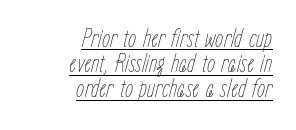
The image shows 26 px text type, italic (leaning right); set right-aligned, tight line spacing (0.97x), normal letter spacing, underlined.
